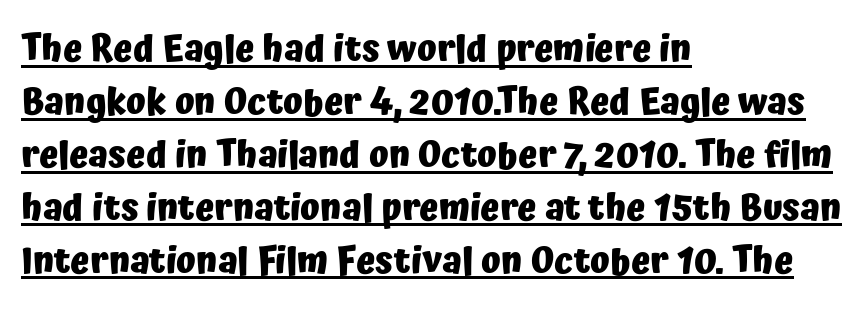
The image shows 36 px heavy sans-serif type, upright; set left-aligned, normal line spacing (1.47x), normal letter spacing, underlined; low stroke contrast and a medium x-height.
